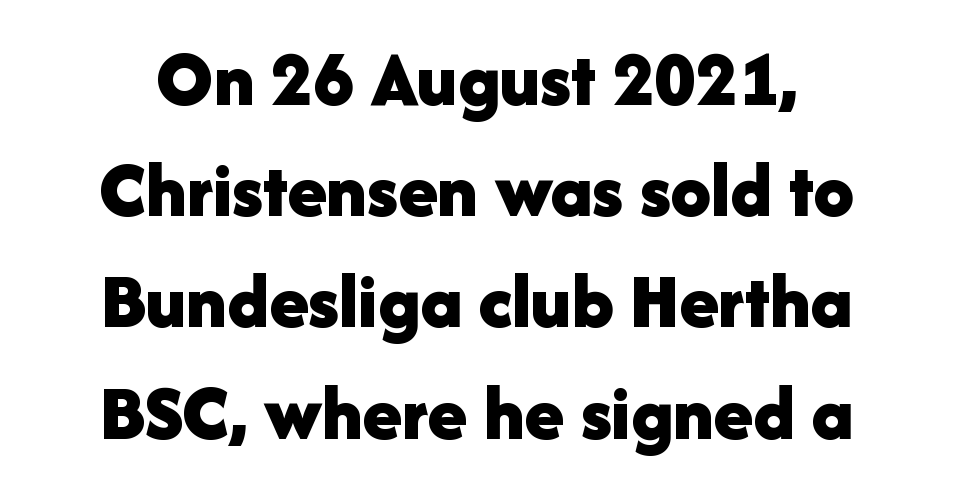
The image shows 80 px bold sans-serif type, upright; set centered, normal line spacing (1.39x), normal letter spacing, not underlined; low stroke contrast and a medium x-height.
